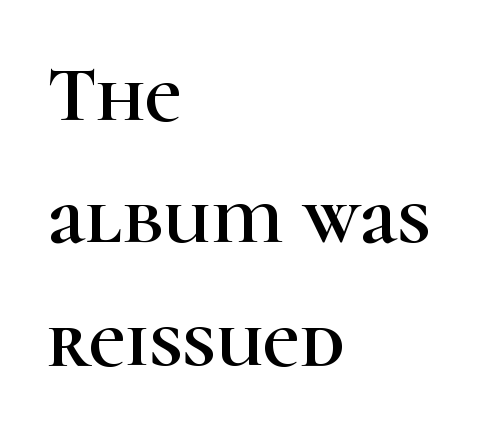
{"serif": "yes", "italic": "no", "width": "normal", "stroke_contrast": "high", "x_height": "medium", "monospaced": "no", "underline": "no", "align": "left", "line_spacing": "normal", "line_spacing_ratio": 1.55, "letter_spacing": "normal", "letter_spacing_em": 0.0, "glyph_px": 79}
